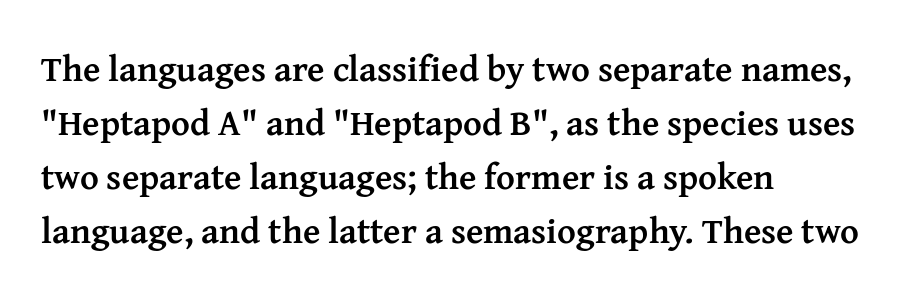
Q: Is the text bold? A: Yes.
Q: Is the text italic (slanted)? A: No, it is upright.
Q: Is the typeface a serif or a sans-serif typeface? A: Serif.
Q: Is the text underlined? A: No.
Q: How is the paragraph aligned? A: Left-aligned.
Q: Is the spacing between letters normal or unusually wide? A: Normal.
Q: Is the spacing between lines tight, normal or loose? A: Normal.
Q: Width (condensed, normal, or wide)? A: Normal.
Q: Stroke contrast? A: Medium.
Q: x-height? A: Medium.
Q: Monospaced? A: No.
